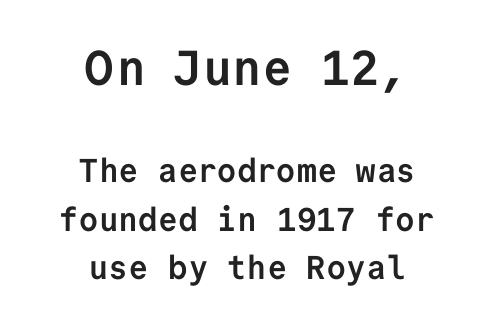
Classification — sans serif. Posture: straight, roman, zero tilt. Line starts and ends both wander, symmetrically. The face used here has the dense, thick strokes of a bold. Nobody touched the tracking dial on this one.
